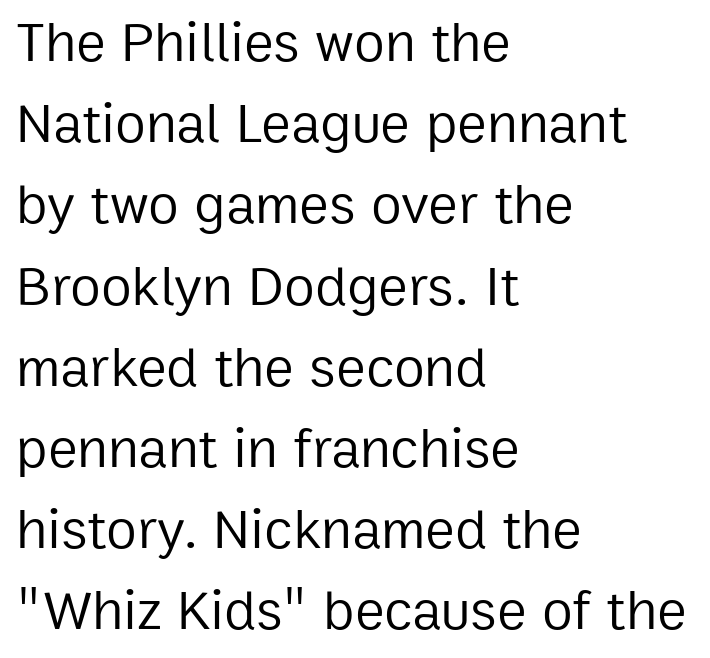
Proportional: the letters do not fall into vertical columns. This rendering uses left alignment, leaving the right contour irregular. Bare-footed words on every line. Caption: face not bold, strokes unweighted.
